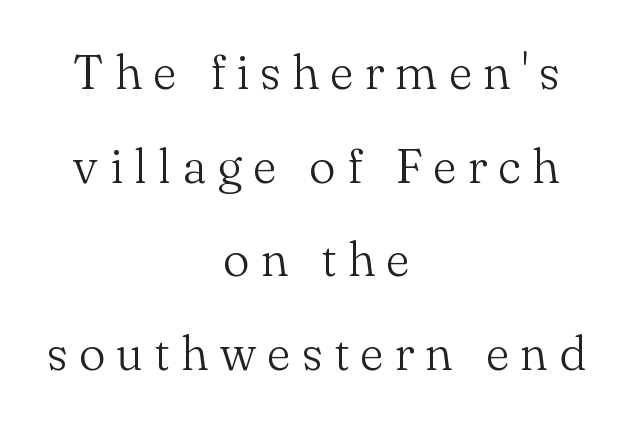
The image shows 48 px light serif type, upright; set centered, loose line spacing (1.95x), unusually wide letter spacing (+0.23 em), not underlined; medium stroke contrast and a small x-height.
